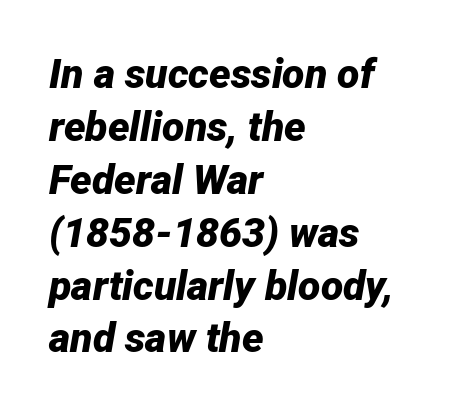
{"italic": "yes", "lean": "right", "slant_degrees": 12, "bold": "yes", "weight": "bold", "width": "normal", "stroke_contrast": "low", "x_height": "medium", "monospaced": "no", "underline": "no", "align": "left", "line_spacing": "normal", "line_spacing_ratio": 1.29, "letter_spacing": "normal", "letter_spacing_em": 0.0, "glyph_px": 41}
